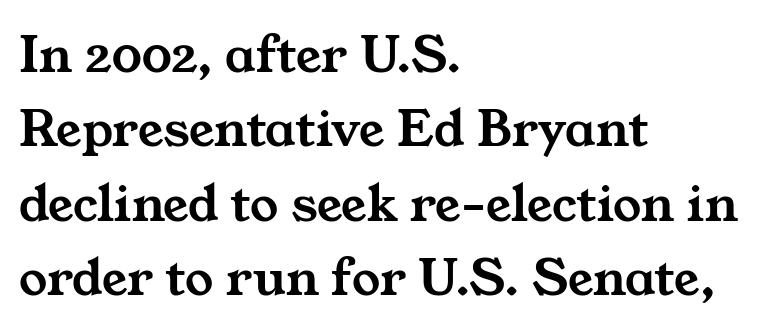
The paragraph shown leans on its left margin. This rendering employs a face with finishing strokes, i.e., a serif. These lines keep a tight, regular rhythm from letter to letter. Do the characters align in a grid? No, the font is proportional. This rendering features lettering with no underline.
